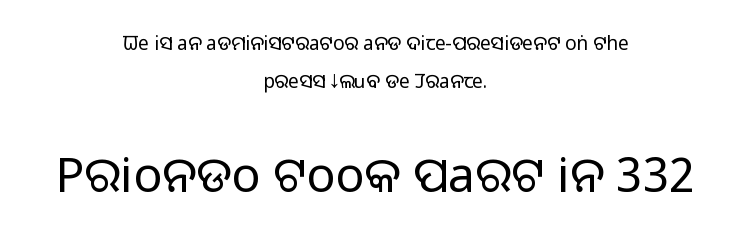
Q: Is the text bold? A: No.
Q: Is the text italic (slanted)? A: No, it is upright.
Q: Is the typeface a serif or a sans-serif typeface? A: Sans-serif.
Q: Is the text underlined? A: No.
Q: How is the paragraph aligned? A: Centered.
Q: Is the spacing between letters normal or unusually wide? A: Normal.
Q: Is the spacing between lines tight, normal or loose? A: Loose.
Q: Which block of text is set in a larger size, the first (top) or the second (bottom)? A: The second (bottom) one.
Q: Width (condensed, normal, or wide)? A: Normal.
Q: Stroke contrast? A: Low.
Q: x-height? A: Large.
Q: Monospaced? A: No.
